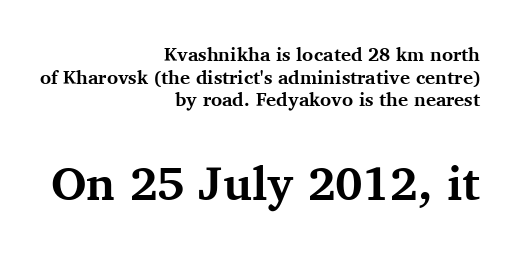
Q: Is the text bold? A: Yes.
Q: Is the text italic (slanted)? A: No, it is upright.
Q: Is the typeface a serif or a sans-serif typeface? A: Serif.
Q: Is the text underlined? A: No.
Q: How is the paragraph aligned? A: Right-aligned.
Q: Is the spacing between letters normal or unusually wide? A: Normal.
Q: Which block of text is set in a larger size, the first (top) or the second (bottom)? A: The second (bottom) one.
Q: Width (condensed, normal, or wide)? A: Normal.
Q: Stroke contrast? A: Medium.
Q: x-height? A: Medium.
Q: Monospaced? A: No.
